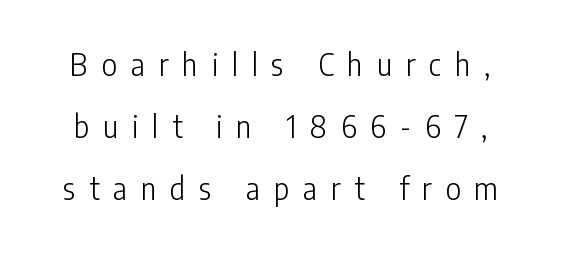
The image shows 30 px light, condensed sans-serif type, upright; set loose line spacing (2.07x), unusually wide letter spacing (+0.46 em), not underlined; low stroke contrast and a medium x-height.
